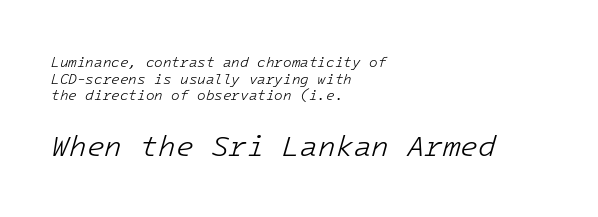
The image shows 29 px light type, italic (leaning right); set left-aligned, line spacing 1.19x, normal letter spacing, not underlined; the second (bottom) block is 2.07x larger; low stroke contrast and a medium x-height.
